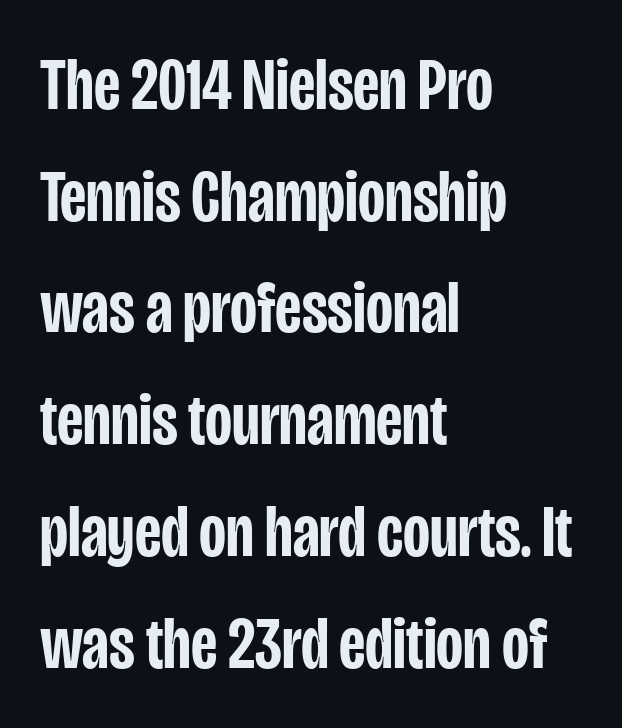
{"serif": "no", "italic": "no", "bold": "semi", "weight": "semibold", "width": "condensed", "stroke_contrast": "low", "x_height": "large", "monospaced": "no", "underline": "no", "align": "left", "line_spacing": "normal", "line_spacing_ratio": 1.51, "letter_spacing": "normal", "letter_spacing_em": 0.0, "glyph_px": 74}
